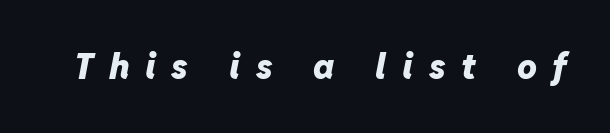
Is the type bold? Yes — the strokes are clearly thick and heavy. Note the varied advance widths — an 'i' is clearly narrower than an 'm'. Glyph-to-glyph distance is far greater than everyday printed text. This rendering features lettering with no underline. The specimen reads as italic at a glance.
